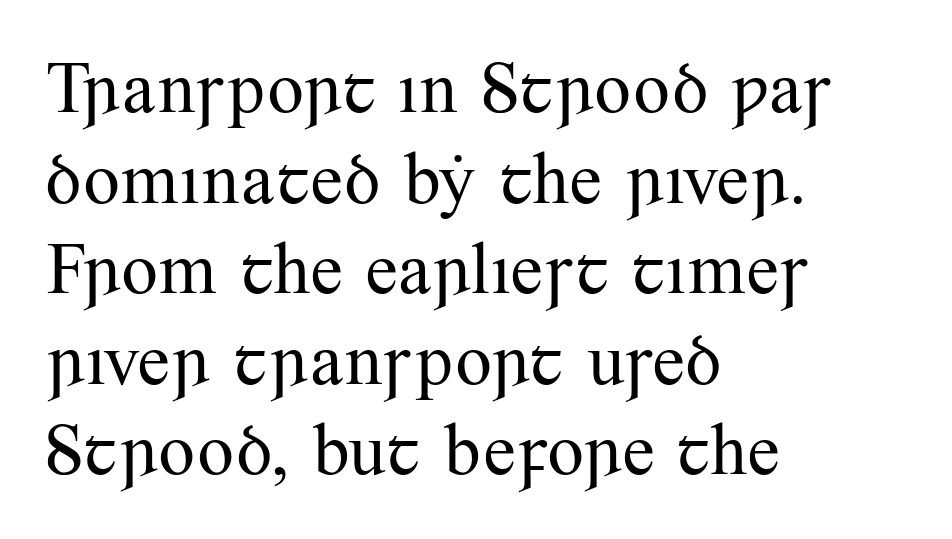
The characters display serif detailing at their extremities. Summary of weight: not heavy and not bold. It's the straight-up-and-down kind of type. The space beneath each line is pristine and unruled. Short and long lines alike share a common starting point at left.
